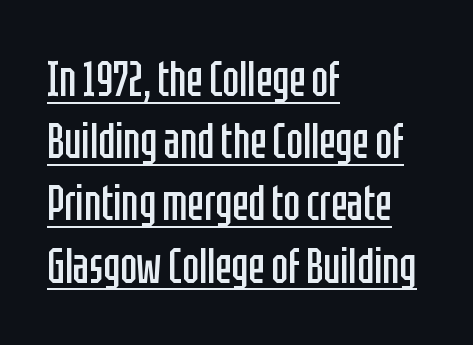
{"serif": "no", "italic": "no", "bold": "no", "weight": "regular", "width": "condensed", "stroke_contrast": "low", "x_height": "large", "monospaced": "no", "underline": "yes", "align": "left", "line_spacing": "normal", "line_spacing_ratio": 1.27, "letter_spacing": "normal", "letter_spacing_em": 0.0, "glyph_px": 49}
